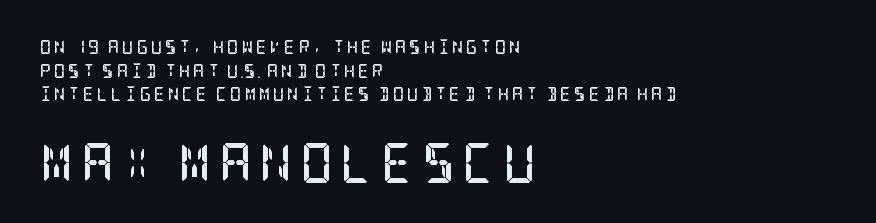
{"serif": "yes", "italic": "no", "bold": "yes", "weight": "semibold", "width": "condensed", "stroke_contrast": "low", "x_height": "large", "underline": "no", "align": "left", "line_spacing": "normal", "line_spacing_ratio": 1.69, "letter_spacing": "wide", "letter_spacing_em": 0.2, "larger_block": "second", "size_ratio": 2.86, "glyph_px": 40}
